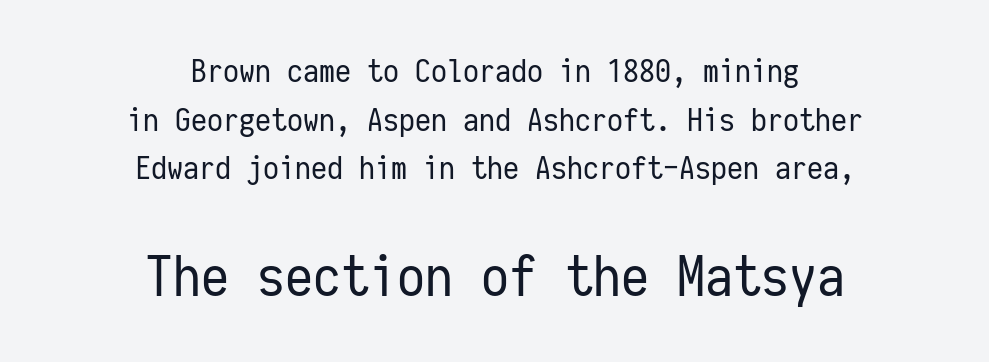
The image shows 56 px regular-weight, condensed sans-serif type, upright, monospaced; set centered, normal line spacing (1.52x), normal letter spacing, not underlined; the second (bottom) block is 1.75x larger; low stroke contrast and a medium x-height.
